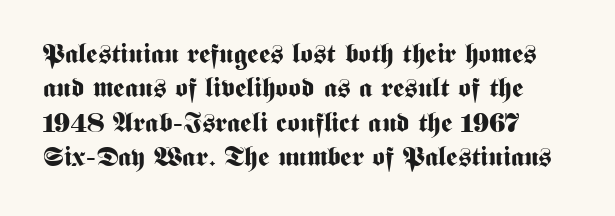
The image shows 27 px bold type, upright; set left-aligned, normal line spacing (1.27x), normal letter spacing, not underlined.
